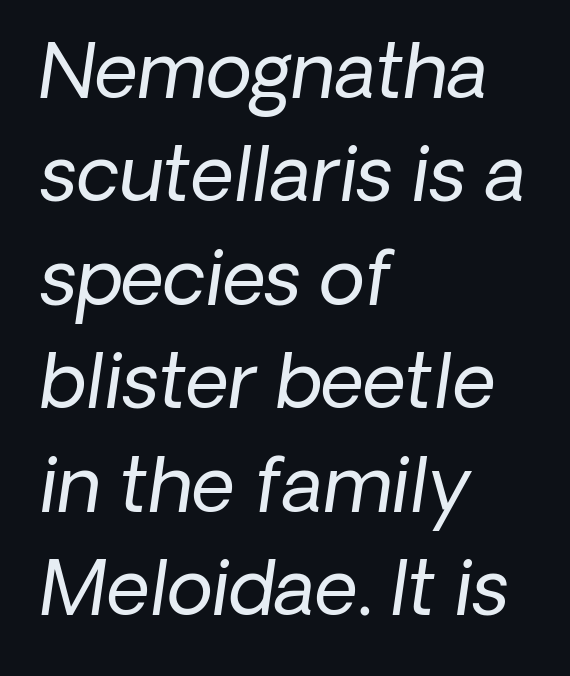
The image shows 75 px regular-weight sans-serif type; set left-aligned, normal line spacing (1.38x), normal letter spacing, not underlined; low stroke contrast and a medium x-height.
